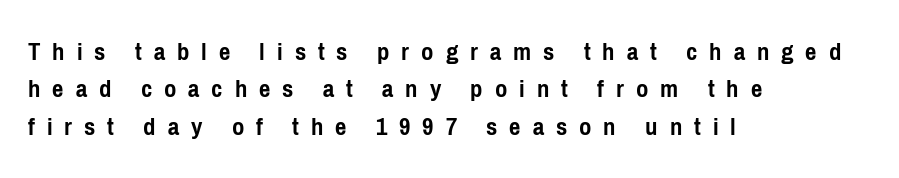
Q: Is the text bold? A: Yes.
Q: Is the text italic (slanted)? A: No, it is upright.
Q: Is the text underlined? A: No.
Q: How is the paragraph aligned? A: Left-aligned.
Q: Is the spacing between letters normal or unusually wide? A: Unusually wide.
Q: Is the spacing between lines tight, normal or loose? A: Normal.
